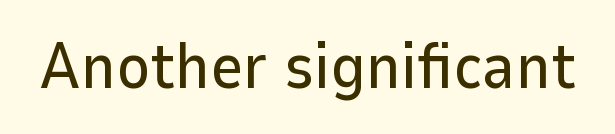
The image shows 64 px sans-serif type, upright; set normal letter spacing, not underlined; low stroke contrast and a medium x-height.
